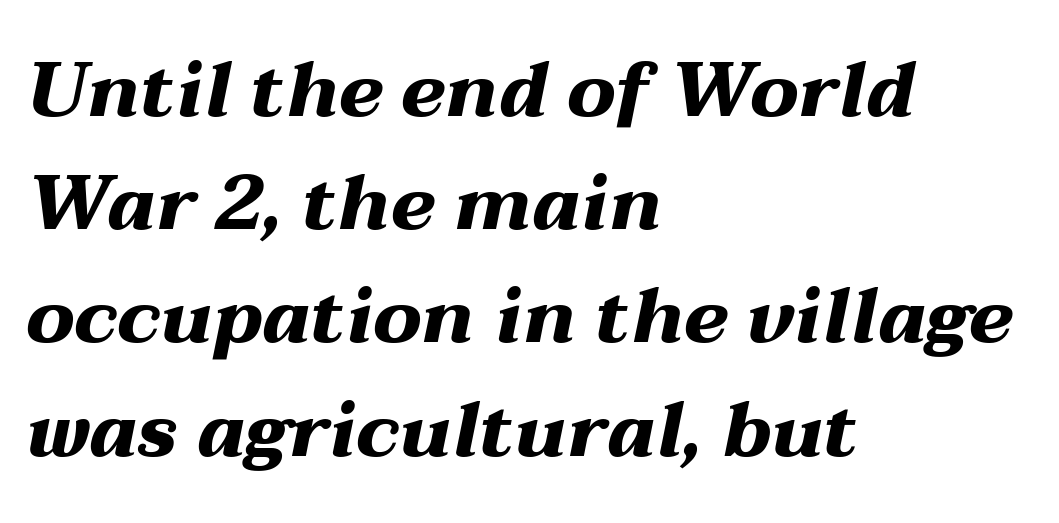
The image shows 76 px heavy, wide type, italic (leaning right); set left-aligned, normal line spacing (1.49x), normal letter spacing, not underlined; medium stroke contrast and a medium x-height.
